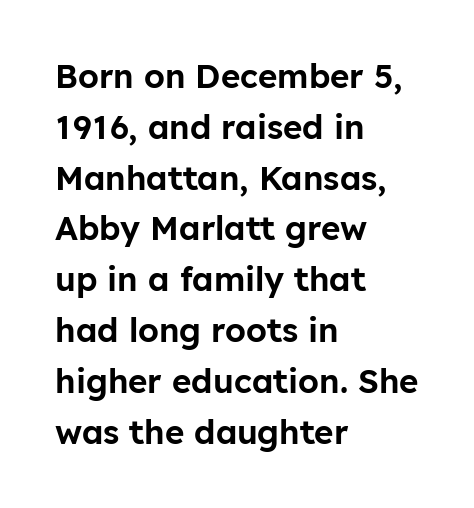
The image shows 33 px sans-serif type, upright; set left-aligned, normal line spacing (1.54x), normal letter spacing, not underlined; low stroke contrast and a medium x-height.
